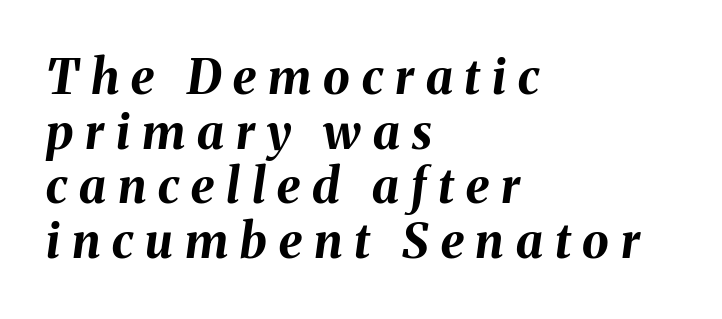
{"italic": "yes", "lean": "right", "slant_degrees": 8, "bold": "yes", "weight": "bold", "width": "normal", "stroke_contrast": "medium", "x_height": "medium", "monospaced": "no", "underline": "no", "align": "left", "line_spacing": "tight", "line_spacing_ratio": 1.14, "letter_spacing": "wide", "letter_spacing_em": 0.25, "glyph_px": 48}
